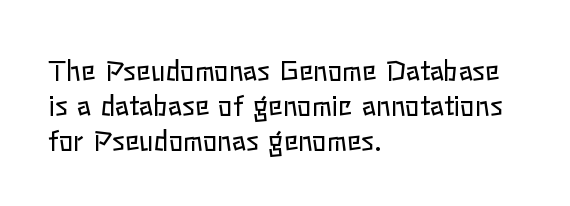
This sample keeps an unexceptional amount of space between lines. Characters remain perfectly vertical along every line. The gap between lines stays unmarked. Is this a heavy cut? Hardly; it is regular or lighter.
